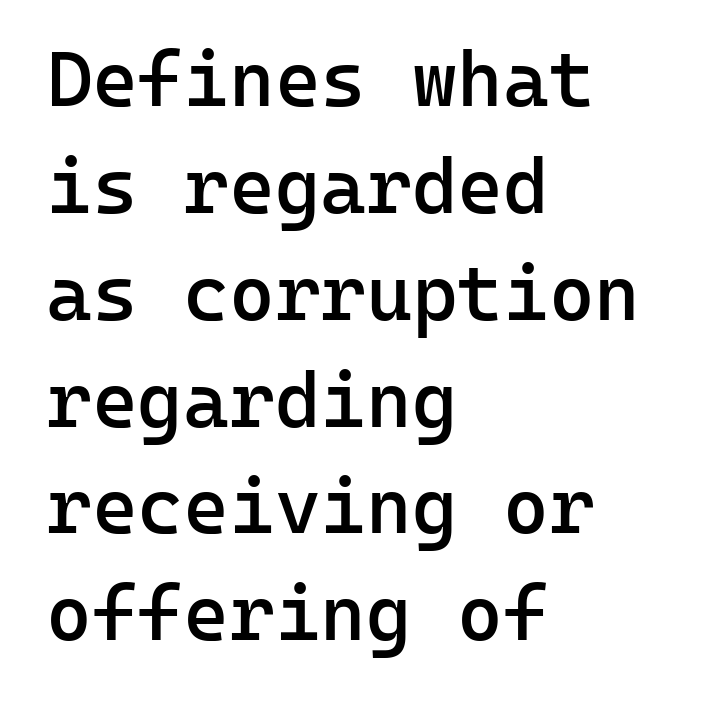
Q: Is the text bold? A: Semi-bold.
Q: Is the text italic (slanted)? A: No, it is upright.
Q: Is the typeface a serif or a sans-serif typeface? A: Sans-serif.
Q: Is the text underlined? A: No.
Q: How is the paragraph aligned? A: Left-aligned.
Q: Is the spacing between letters normal or unusually wide? A: Normal.
Q: Is the spacing between lines tight, normal or loose? A: Normal.
Q: Width (condensed, normal, or wide)? A: Normal.
Q: Stroke contrast? A: Low.
Q: x-height? A: Medium.
Q: Monospaced? A: Yes.
